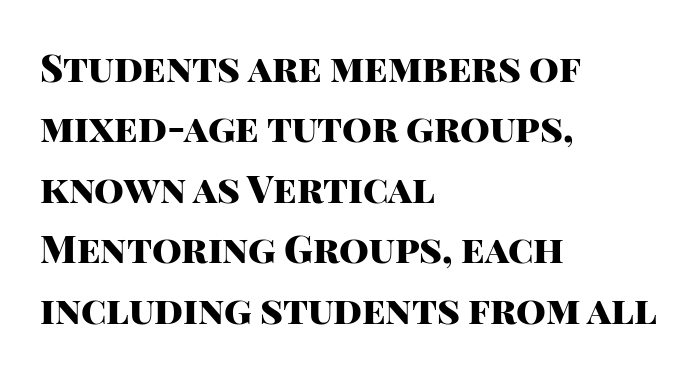
The image shows 38 px heavy sans-serif type, upright; set left-aligned, normal line spacing (1.59x), normal letter spacing, not underlined; high stroke contrast and a large x-height.
